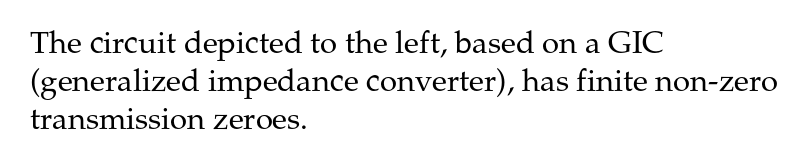
{"serif": "yes", "italic": "no", "bold": "no", "weight": "regular", "width": "normal", "stroke_contrast": "medium", "x_height": "medium", "monospaced": "no", "underline": "no", "align": "left", "line_spacing_ratio": 1.22, "letter_spacing": "normal", "letter_spacing_em": 0.0, "glyph_px": 31}
